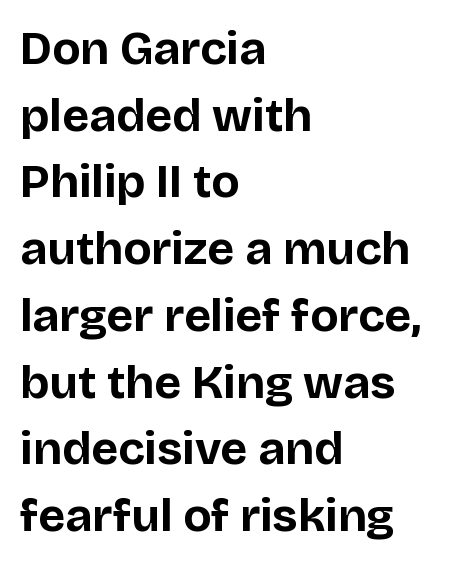
The image shows 47 px bold sans-serif type, upright; set left-aligned, normal line spacing (1.42x), normal letter spacing, not underlined; low stroke contrast and a large x-height.
